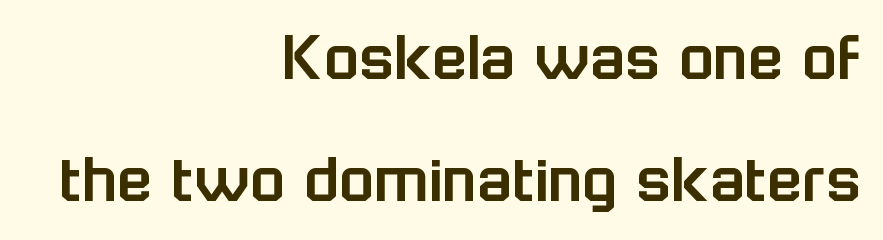
You could not count columns in this text — the font is proportionally spaced. How are the letters spaced? Ordinarily, with no added tracking. These lines are composed in type without serifs. Reading down the column, the eye jumps a familiar distance to each next line.
